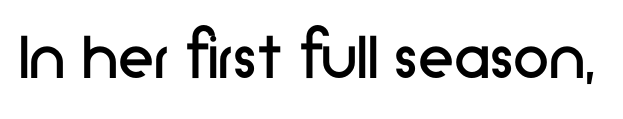
Q: Is the text bold? A: No.
Q: Is the text italic (slanted)? A: No, it is upright.
Q: Is the typeface a serif or a sans-serif typeface? A: Sans-serif.
Q: Is the text underlined? A: No.
Q: Is the spacing between letters normal or unusually wide? A: Normal.
Q: Width (condensed, normal, or wide)? A: Normal.
Q: Stroke contrast? A: Low.
Q: x-height? A: Medium.
Q: Monospaced? A: No.
